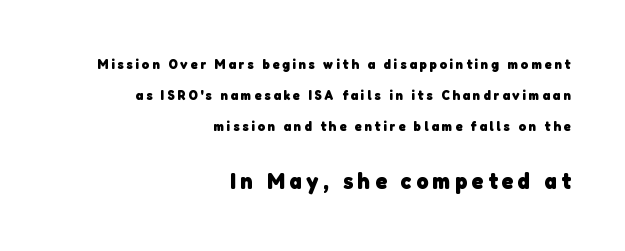
{"bold": "yes", "underline": "no", "align": "right", "line_spacing": "loose", "line_spacing_ratio": 2.21, "letter_spacing": "wide", "letter_spacing_em": 0.2, "larger_block": "second", "size_ratio": 1.64, "glyph_px": 23}
